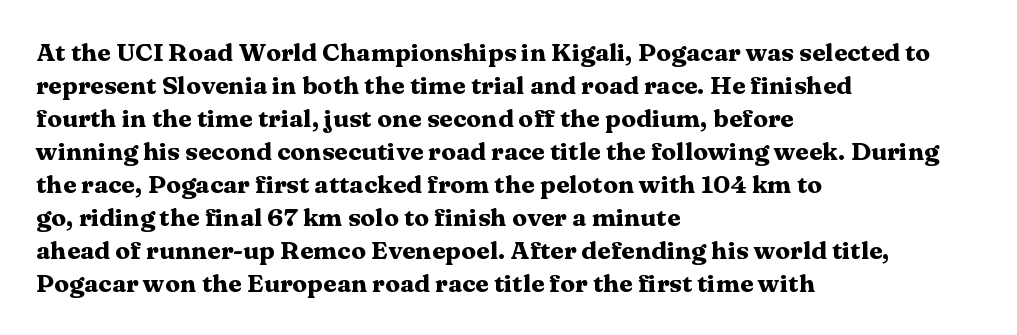
The image shows 25 px bold type, upright; set left-aligned, normal line spacing (1.32x), normal letter spacing, not underlined.
